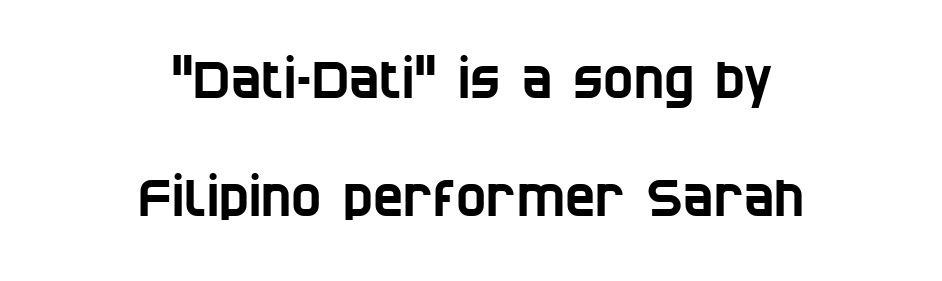
{"serif": "no", "width": "condensed", "stroke_contrast": "low", "x_height": "large", "monospaced": "no", "underline": "no", "align": "center", "line_spacing": "loose", "line_spacing_ratio": 2.32, "letter_spacing": "normal", "letter_spacing_em": 0.0, "glyph_px": 51}
